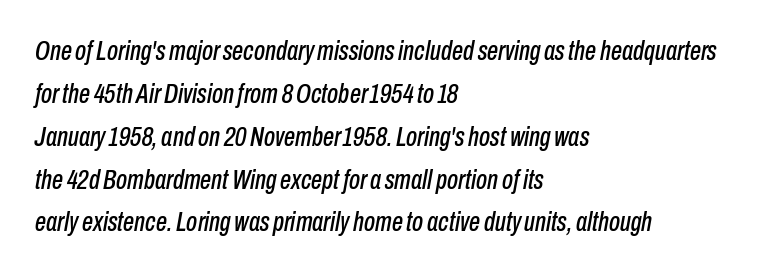
Decoration check: the copy has no underline. The lines are quadded left. Proportional: the letters do not fall into vertical columns. The face used here has a pronounced slope to its letters.
